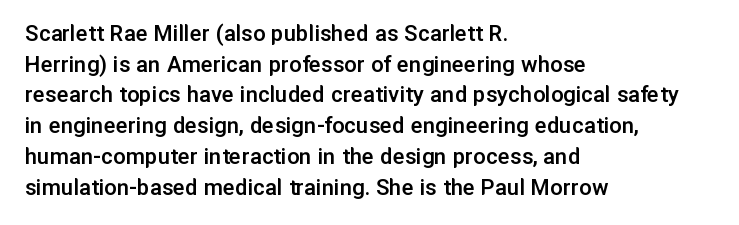
Q: Is the text bold? A: Semi-bold.
Q: Is the text italic (slanted)? A: No, it is upright.
Q: Is the text underlined? A: No.
Q: How is the paragraph aligned? A: Left-aligned.
Q: Is the spacing between letters normal or unusually wide? A: Normal.
